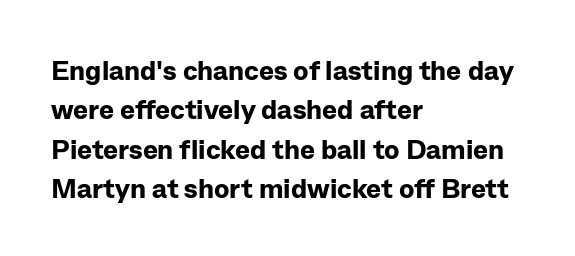
The image shows 28 px bold sans-serif type, upright; set left-aligned, normal line spacing (1.41x), normal letter spacing, not underlined; low stroke contrast and a medium x-height.
